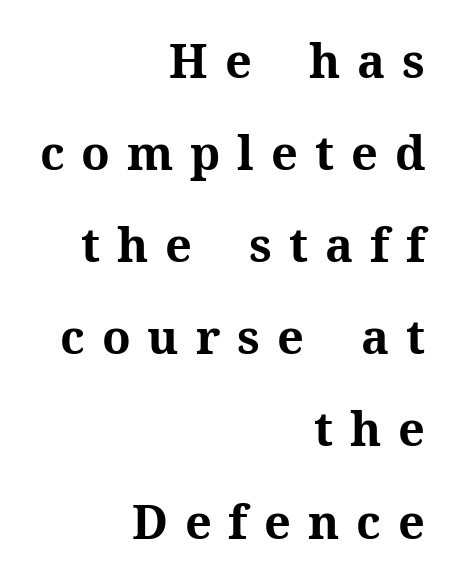
This rendering uses right alignment, leaving the left contour irregular. I'd describe the lettering as bold — thick and assertive. A typesetter would call this leading open, well beyond the default. The rendering shows small feet on the letterforms — a serif design. Just letters on the line, the space beneath them empty.
